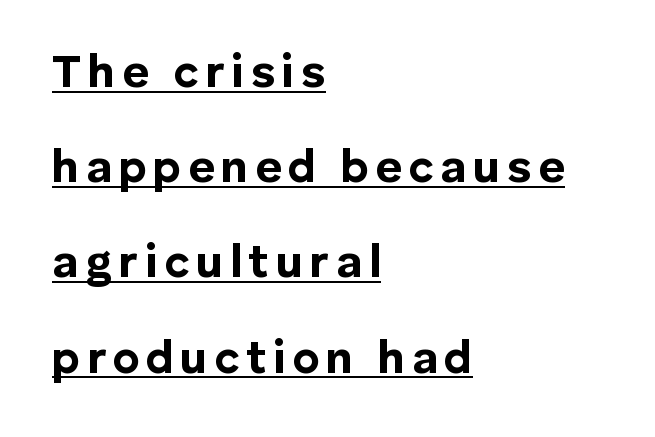
{"serif": "no", "italic": "no", "bold": "yes", "weight": "bold", "width": "normal", "stroke_contrast": "low", "x_height": "medium", "monospaced": "no", "underline": "yes", "align": "left", "line_spacing": "loose", "line_spacing_ratio": 2.07, "glyph_px": 46}
